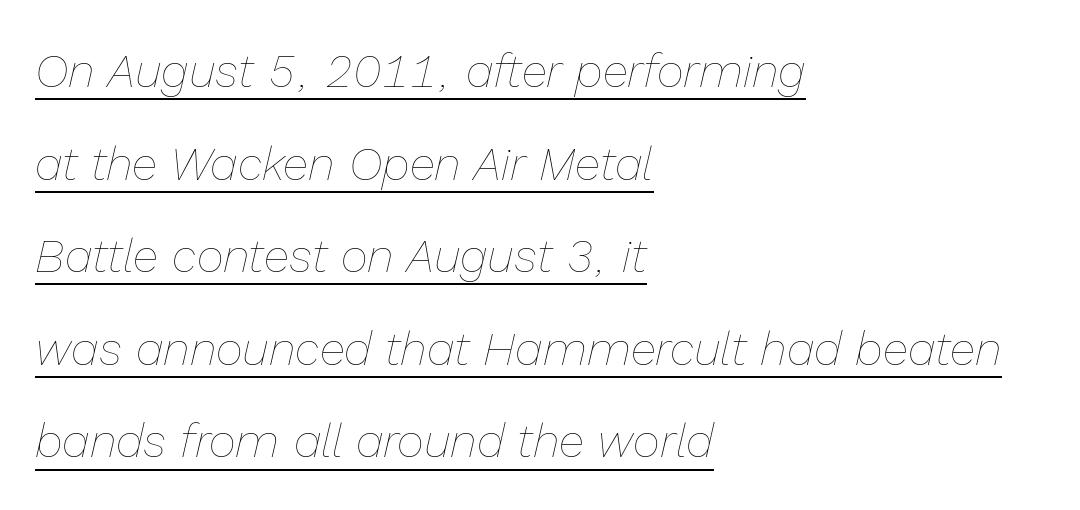
The image shows 47 px thin type, italic (leaning right); set left-aligned, loose line spacing (1.97x), normal letter spacing, underlined; low stroke contrast and a medium x-height.
